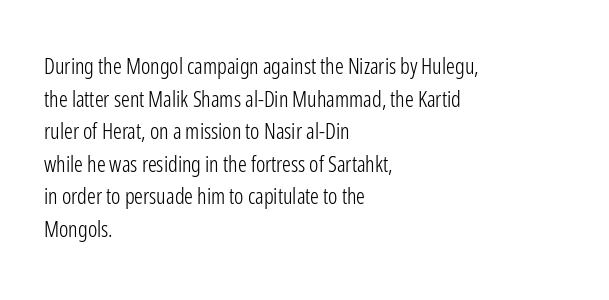
Q: Is the text bold? A: No.
Q: Is the text italic (slanted)? A: No, it is upright.
Q: Is the text underlined? A: No.
Q: How is the paragraph aligned? A: Left-aligned.
Q: Is the spacing between letters normal or unusually wide? A: Normal.
Q: Is the spacing between lines tight, normal or loose? A: Normal.
